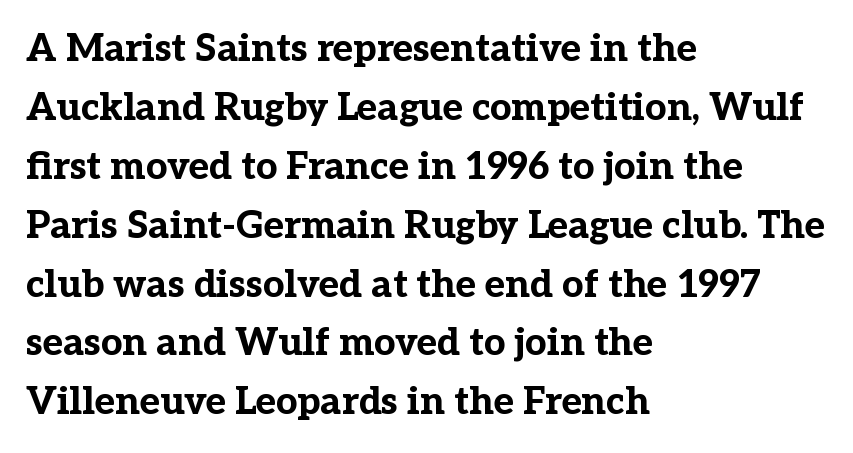
The image shows 38 px bold serif type, upright; set left-aligned, normal line spacing (1.55x), normal letter spacing, not underlined; low stroke contrast and a medium x-height.
